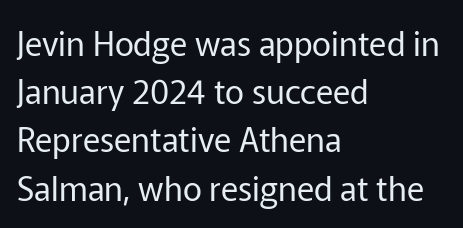
Q: Is the text bold? A: No.
Q: Is the text italic (slanted)? A: No, it is upright.
Q: Is the typeface a serif or a sans-serif typeface? A: Sans-serif.
Q: Is the text underlined? A: No.
Q: How is the paragraph aligned? A: Left-aligned.
Q: Is the spacing between letters normal or unusually wide? A: Normal.
Q: Is the spacing between lines tight, normal or loose? A: Normal.
Q: Width (condensed, normal, or wide)? A: Normal.
Q: Stroke contrast? A: Low.
Q: x-height? A: Medium.
Q: Monospaced? A: No.
